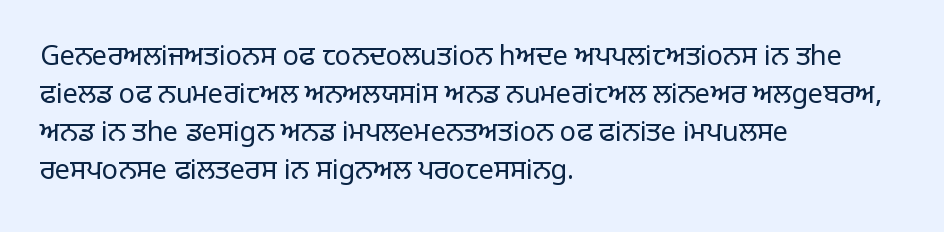
The designer left line spacing at the default. A classic flush-left, rag-right setting is used for this passage. The font sits on the lighter half of the weight spectrum, regular included. The letters stand straight up with perfectly vertical stems. No word sits above an underline.
